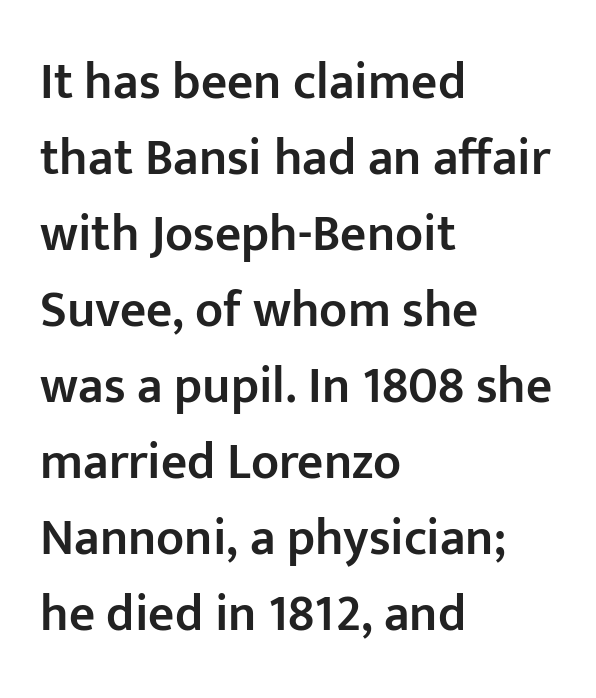
The face used here is a sans, in the tradition of grotesques and geometrics. Glyph-to-glyph distance matches everyday printed text. Quick note: underline off. The paragraph shown leans on its left margin. Summary of weight: moderately heavy, a semibold.
